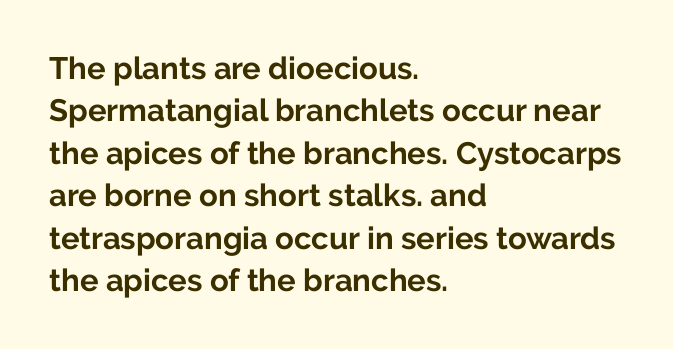
The setting favours the left margin, as ordinary paragraphs usually do. Reading down the column, the eye jumps a familiar distance to each next line. Each letter keeps its own natural width here, so spacing adapts to shape. The lettering stays uniformly vertical, giving the passage a roman look.
